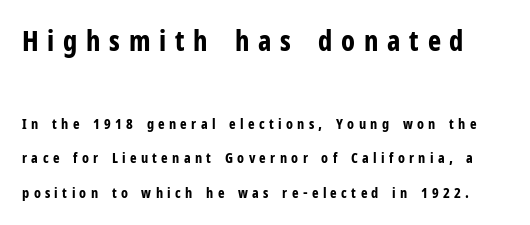
Q: Is the text bold? A: Yes.
Q: Is the text italic (slanted)? A: No, it is upright.
Q: Is the typeface a serif or a sans-serif typeface? A: Sans-serif.
Q: Is the text underlined? A: No.
Q: Is the spacing between letters normal or unusually wide? A: Unusually wide.
Q: Is the spacing between lines tight, normal or loose? A: Loose.
Q: Which block of text is set in a larger size, the first (top) or the second (bottom)? A: The first (top) one.
Q: Width (condensed, normal, or wide)? A: Condensed.
Q: Stroke contrast? A: Low.
Q: x-height? A: Medium.
Q: Monospaced? A: No.
